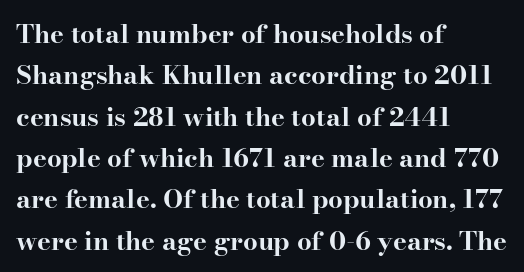
{"italic": "no", "bold": "yes", "underline": "no", "align": "left", "line_spacing": "normal", "line_spacing_ratio": 1.59, "letter_spacing": "normal", "letter_spacing_em": 0.0, "glyph_px": 26}
